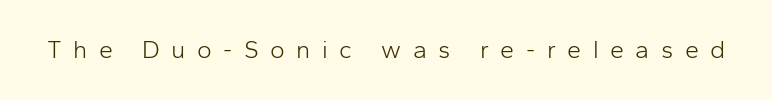
Q: Is the text bold? A: No.
Q: Is the text italic (slanted)? A: No, it is upright.
Q: Is the text underlined? A: No.
Q: Is the spacing between letters normal or unusually wide? A: Unusually wide.
